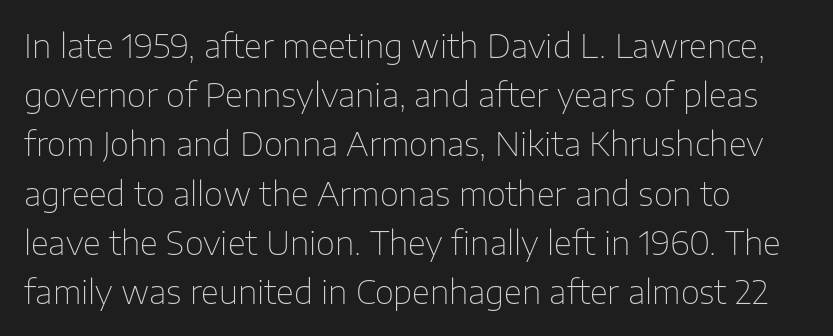
{"serif": "no", "italic": "no", "bold": "no", "weight": "thin", "width": "normal", "stroke_contrast": "low", "x_height": "medium", "monospaced": "no", "underline": "no", "line_spacing": "normal", "line_spacing_ratio": 1.49, "letter_spacing": "normal", "letter_spacing_em": 0.0, "glyph_px": 33}
